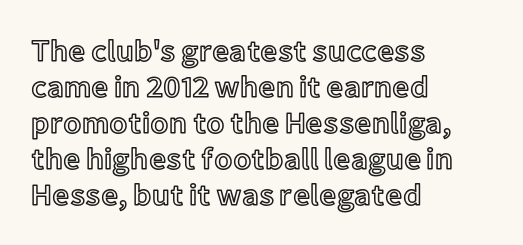
The image shows 30 px text type, upright; set left-aligned, line spacing 1.2x, normal letter spacing, not underlined; a medium x-height.
